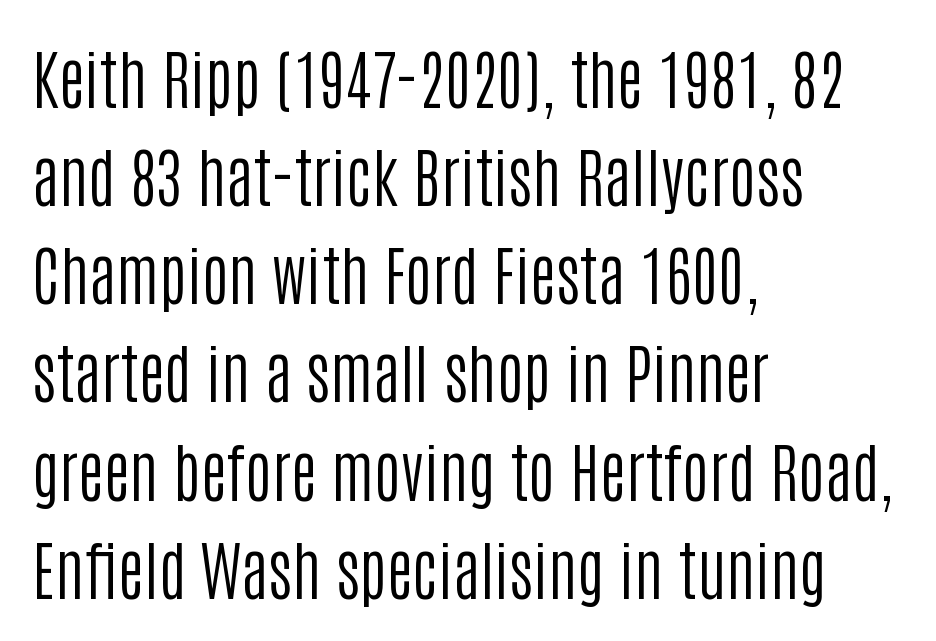
Q: Is the text bold? A: No.
Q: Is the text italic (slanted)? A: No, it is upright.
Q: Is the typeface a serif or a sans-serif typeface? A: Sans-serif.
Q: Is the text underlined? A: No.
Q: How is the paragraph aligned? A: Left-aligned.
Q: Is the spacing between letters normal or unusually wide? A: Normal.
Q: Is the spacing between lines tight, normal or loose? A: Normal.
Q: Width (condensed, normal, or wide)? A: Condensed.
Q: Stroke contrast? A: Low.
Q: x-height? A: Large.
Q: Monospaced? A: No.
